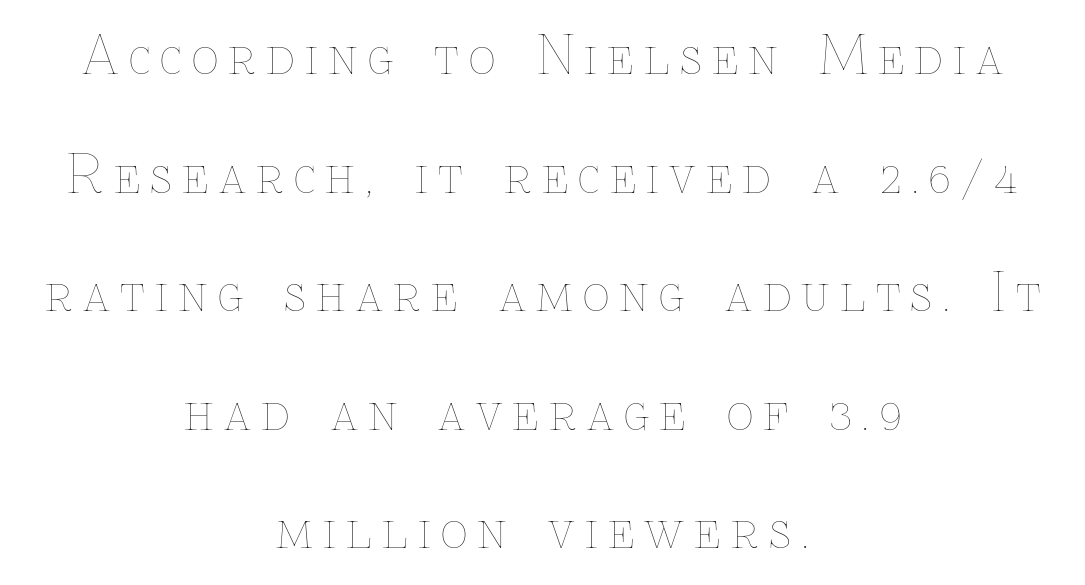
Q: Is the text bold? A: No.
Q: Is the text italic (slanted)? A: No, it is upright.
Q: Is the text underlined? A: No.
Q: How is the paragraph aligned? A: Centered.
Q: Is the spacing between letters normal or unusually wide? A: Unusually wide.
Q: Is the spacing between lines tight, normal or loose? A: Loose.
Q: Width (condensed, normal, or wide)? A: Normal.
Q: Stroke contrast? A: Low.
Q: x-height? A: Medium.
Q: Monospaced? A: No.
